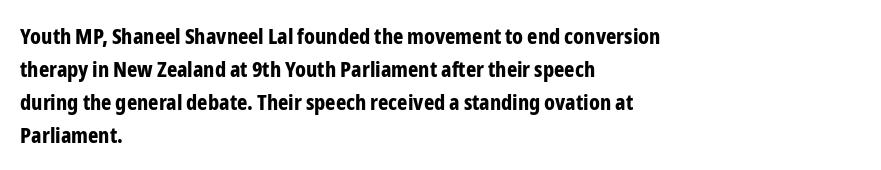
{"italic": "no", "bold": "yes", "underline": "no", "align": "left", "line_spacing": "normal", "line_spacing_ratio": 1.5, "letter_spacing": "normal", "letter_spacing_em": 0.0, "glyph_px": 22}
